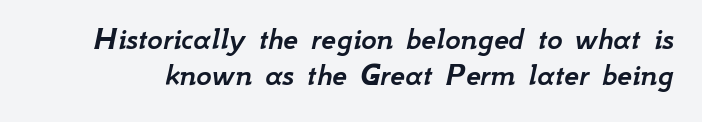
{"italic": "yes", "lean": "right", "slant_degrees": 12, "width": "normal", "stroke_contrast": "low", "x_height": "small", "monospaced": "no", "underline": "no", "line_spacing": "tight", "line_spacing_ratio": 1.1, "letter_spacing": "normal", "letter_spacing_em": 0.0, "glyph_px": 33}
